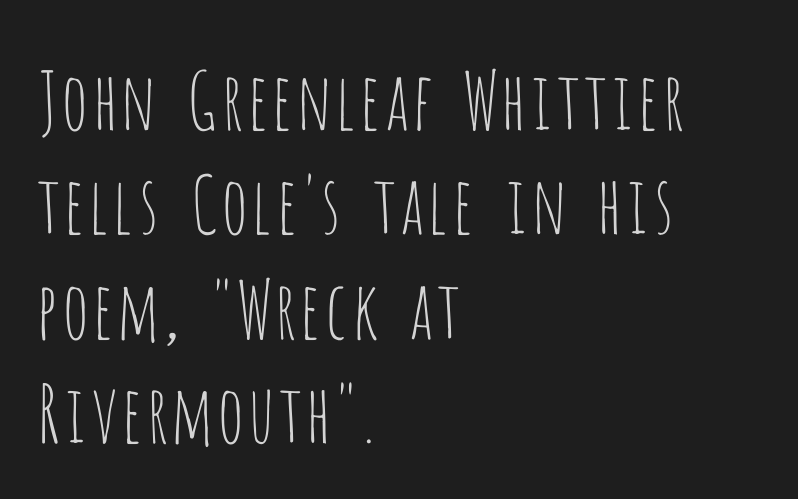
Q: Is the text bold? A: No.
Q: Is the text italic (slanted)? A: No, it is upright.
Q: Is the typeface a serif or a sans-serif typeface? A: Sans-serif.
Q: Is the text underlined? A: No.
Q: How is the paragraph aligned? A: Left-aligned.
Q: Is the spacing between letters normal or unusually wide? A: Normal.
Q: Is the spacing between lines tight, normal or loose? A: Normal.
Q: Width (condensed, normal, or wide)? A: Condensed.
Q: Stroke contrast? A: Low.
Q: x-height? A: Large.
Q: Monospaced? A: No.
